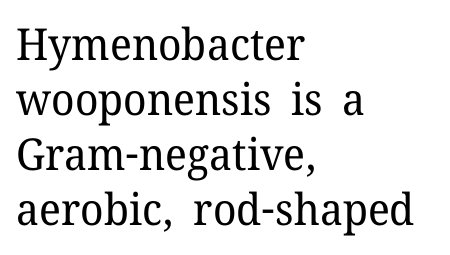
Tracking value appears to be zero — textbook default spacing. Is the stroke heavy? The answer is a plain regular-or-lighter. The vertical gap from one line to the next is medium. It's the straight-up-and-down kind of type. Bare-footed words on every line.
